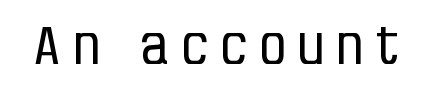
Tracking here is generous; glyphs stand well apart from one another. Quick note: not italic, upright. The rendering uses natural spacing where letterforms have individual widths. The foot of each line stays bare and open.
